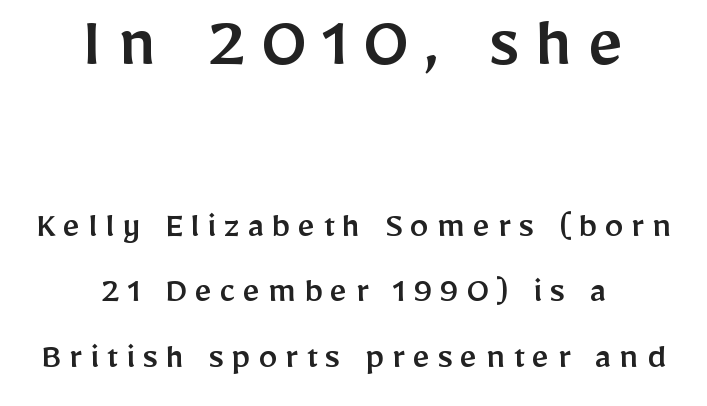
Q: Is the text italic (slanted)? A: No, it is upright.
Q: Is the typeface a serif or a sans-serif typeface? A: Sans-serif.
Q: Is the text underlined? A: No.
Q: How is the paragraph aligned? A: Centered.
Q: Is the spacing between letters normal or unusually wide? A: Unusually wide.
Q: Which block of text is set in a larger size, the first (top) or the second (bottom)? A: The first (top) one.
Q: Width (condensed, normal, or wide)? A: Normal.
Q: Stroke contrast? A: Low.
Q: x-height? A: Medium.
Q: Monospaced? A: No.
